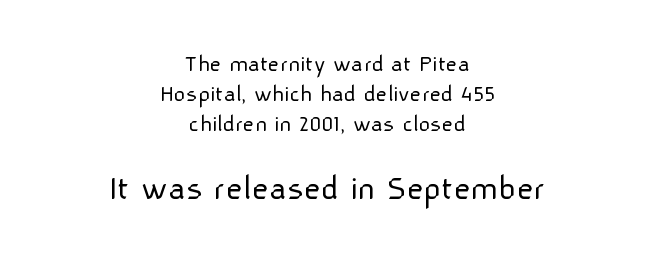
The image shows 37 px light sans-serif type, upright; set centered, line spacing 1.21x, normal letter spacing, not underlined; the second (bottom) block is 1.48x larger; low stroke contrast and a medium x-height.
